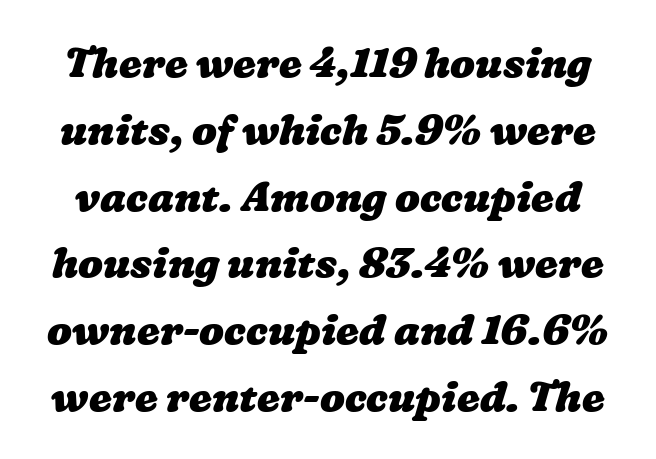
Bare-footed words on every line. This sample uses plain, unmodified letter spacing. Typesetter's note: full bold, strokes at maximum text heaviness. Normally led — the rows are evenly, conventionally spaced.
